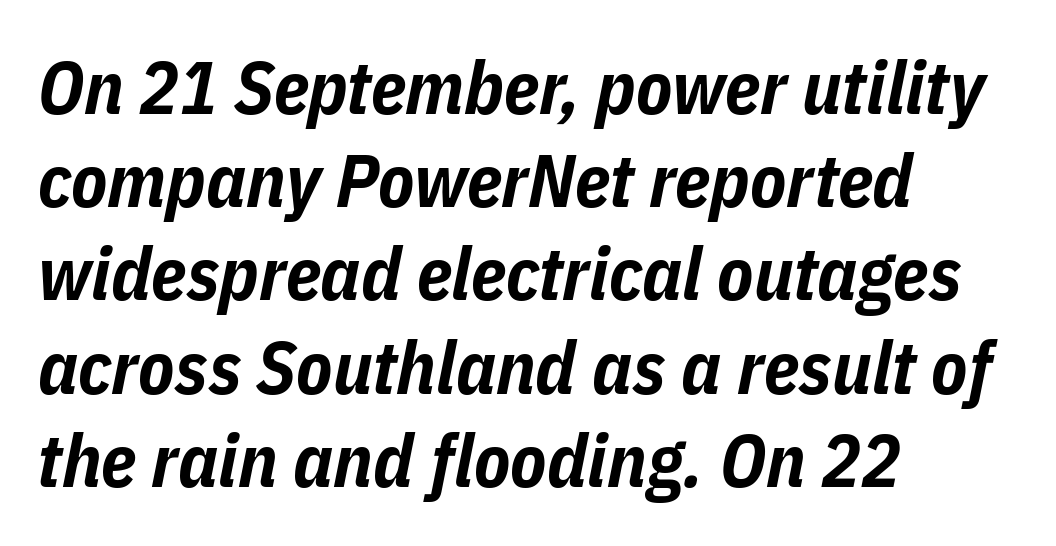
Caption: multi-line text, flush left, ragged right. Caption: standard tracking, unaltered. Is the type slanted? Yes — the strokes lean at a clear angle. Does the weight exceed regular? Yes, all the way to bold.
